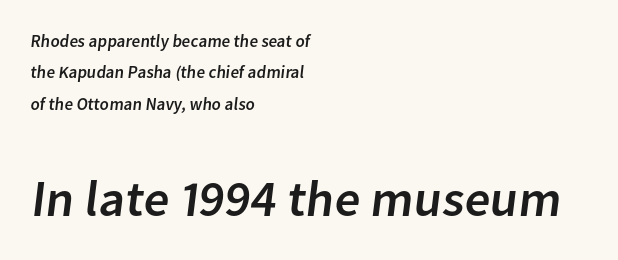
{"serif": "no", "width": "normal", "stroke_contrast": "low", "x_height": "medium", "monospaced": "no", "underline": "no", "align": "left", "line_spacing_ratio": 1.84, "letter_spacing": "normal", "letter_spacing_em": 0.0, "larger_block": "second", "size_ratio": 3.0, "glyph_px": 51}
